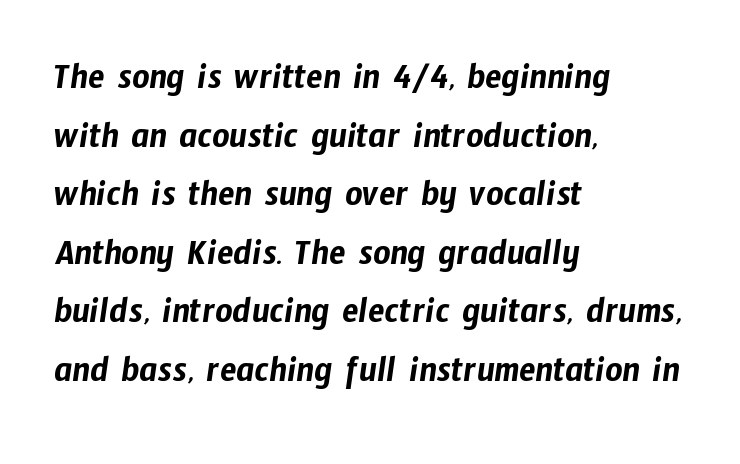
The image shows 38 px condensed sans-serif type; set left-aligned, normal line spacing (1.54x), normal letter spacing, not underlined; low stroke contrast and a medium x-height.
